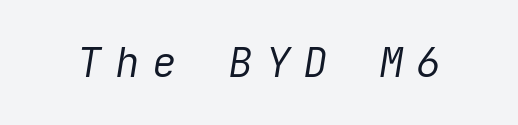
Q: Is the text bold? A: No.
Q: Is the text italic (slanted)? A: Yes, it leans right by about 9 degrees.
Q: Is the text underlined? A: No.
Q: Is the spacing between letters normal or unusually wide? A: Unusually wide.
Q: Width (condensed, normal, or wide)? A: Normal.
Q: Stroke contrast? A: Low.
Q: x-height? A: Medium.
